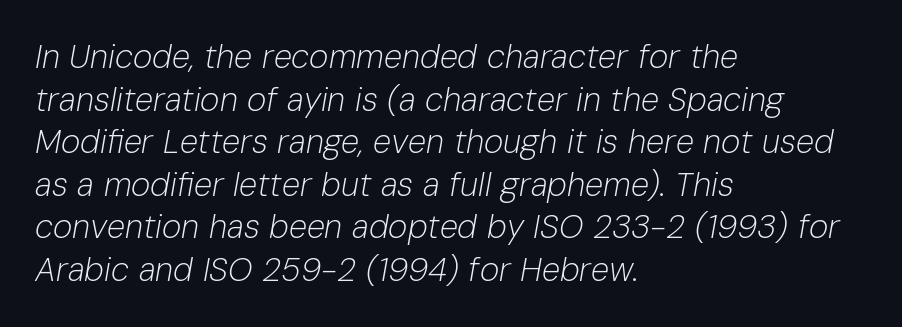
Q: Is the text bold? A: No.
Q: Is the text italic (slanted)? A: Yes, it leans right by about 10 degrees.
Q: Is the text underlined? A: No.
Q: How is the paragraph aligned? A: Left-aligned.
Q: Is the spacing between letters normal or unusually wide? A: Normal.
Q: Is the spacing between lines tight, normal or loose? A: Normal.
Q: Width (condensed, normal, or wide)? A: Normal.
Q: Stroke contrast? A: Low.
Q: x-height? A: Medium.
Q: Monospaced? A: No.
